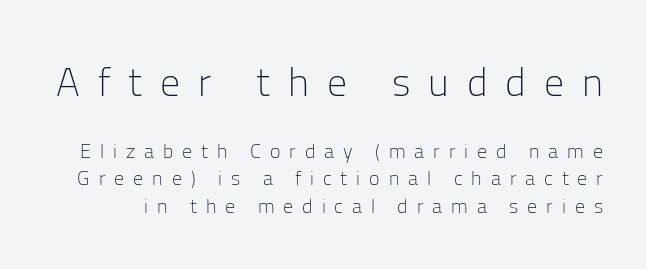
Grotesque or geometric, the face here clearly has no serifs. Each row of text sits above clean, open space. Quick note: interline space is typical. No extra ink here — the face is not bold. Is this a fixed-width face? No — the glyphs have proportional, varying widths. Characters remain perfectly vertical along every line.
